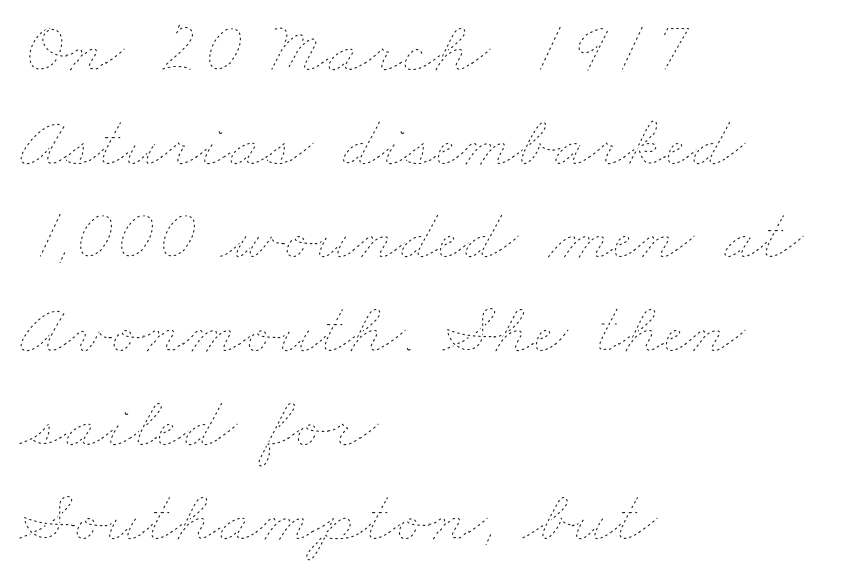
Here the glyphs are tracked normally, forming tight word shapes. The rows are spaced the way most documents space them. You could not count columns in this text — the font is proportionally spaced. The glyphs are unaccompanied by any horizontal stroke below them.
